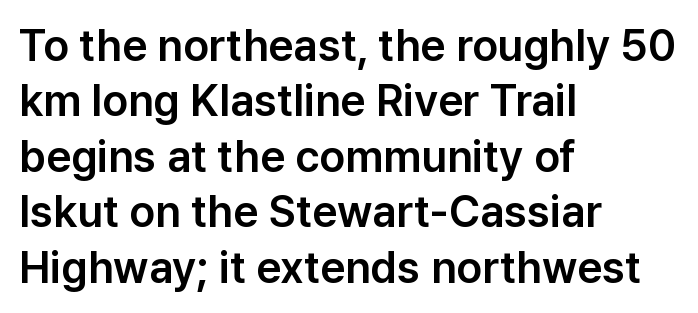
Q: Is the text italic (slanted)? A: No, it is upright.
Q: Is the typeface a serif or a sans-serif typeface? A: Sans-serif.
Q: Is the text underlined? A: No.
Q: How is the paragraph aligned? A: Left-aligned.
Q: Is the spacing between letters normal or unusually wide? A: Normal.
Q: Is the spacing between lines tight, normal or loose? A: Normal.
Q: Width (condensed, normal, or wide)? A: Normal.
Q: Stroke contrast? A: Low.
Q: x-height? A: Medium.
Q: Monospaced? A: No.
